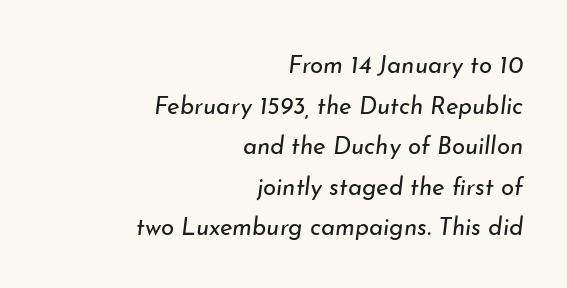
The image shows 24 px text type, italic (leaning right); set right-aligned, normal line spacing (1.69x), normal letter spacing, not underlined.
